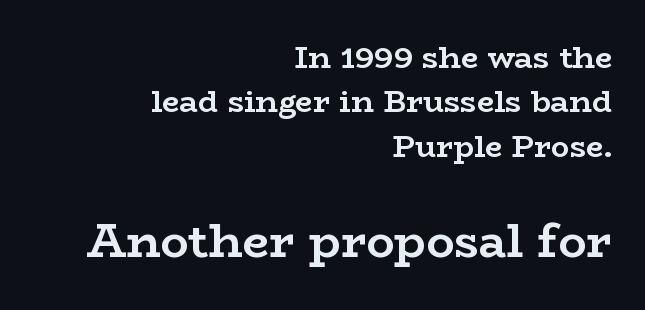
{"serif": "yes", "italic": "no", "bold": "yes", "weight": "semibold", "width": "wide", "stroke_contrast": "low", "x_height": "medium", "monospaced": "no", "underline": "no", "align": "right", "line_spacing": "normal", "line_spacing_ratio": 1.43, "letter_spacing": "normal", "letter_spacing_em": 0.0, "larger_block": "second", "size_ratio": 1.52, "glyph_px": 47}
